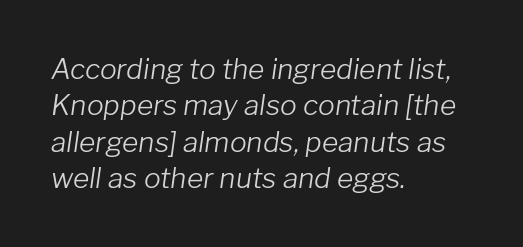
How are the letters spaced? Ordinarily, with no added tracking. Heaviness? Minimal to ordinary, like unemphasized prose. Line beginnings align vertically; line endings do not. Just letters on the line, the space beneath them empty. The lettering tilts uniformly, giving the passage an italic look.
